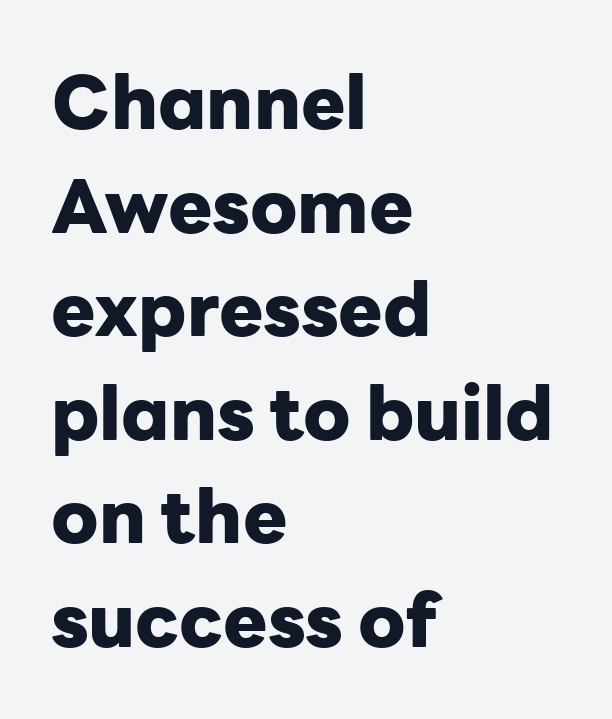
The lettering stays uniformly vertical, giving the passage a roman look. This sample has the flowing, uneven cadence of proportional lettering. The passage shown is not underscored anywhere. The characters look thick and weighty, a clear bold. Leftover space on each line is placed entirely after the last word.
